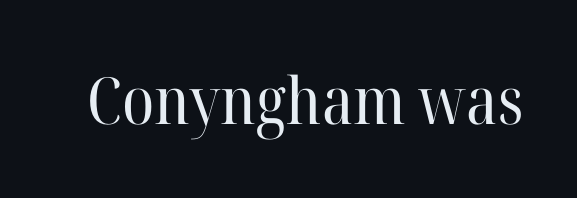
{"serif": "yes", "italic": "no", "bold": "no", "weight": "regular", "width": "normal", "stroke_contrast": "high", "x_height": "medium", "monospaced": "no", "underline": "no", "letter_spacing": "normal", "letter_spacing_em": 0.0, "glyph_px": 65}
